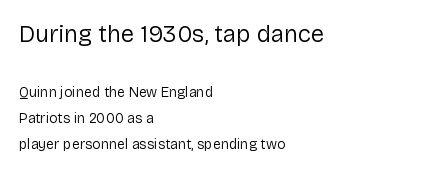
If you drew a ruler down the left edge, every line would touch it. Two sizes are in play, and the larger belongs to the first block. Plain, unruled lines of type. Compared with typical body copy, the letter spacing here is the same. If you drew a line through each stem, it would be perfectly vertical.
